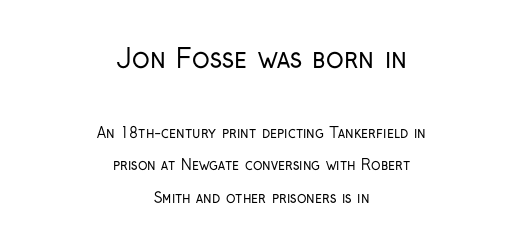
The image shows 26 px text type, upright; set centered, loose line spacing (2.34x), normal letter spacing, not underlined; the first (top) block is 1.86x larger.
